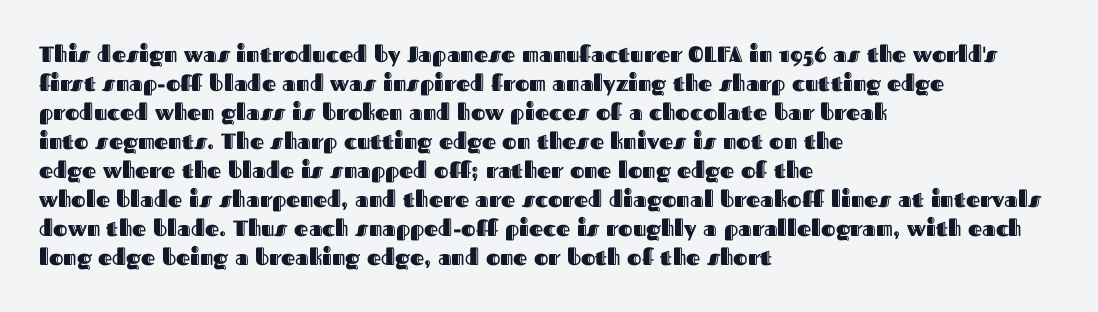
The image shows 22 px text type, upright; set left-aligned, normal line spacing (1.32x), normal letter spacing, not underlined.
